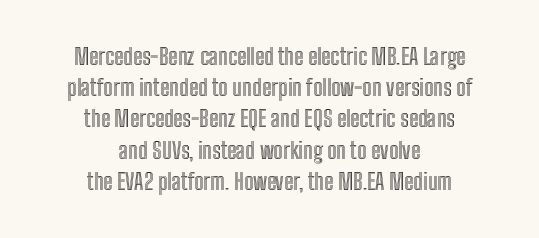
Style check: upright. The passage shown stacks its lines at a standard gap. Look at the tracking — it's just the regular setting, nothing added. Descenders are the only things crossing below the line. Notice how the passage keeps no hard edge, just a central spine.
